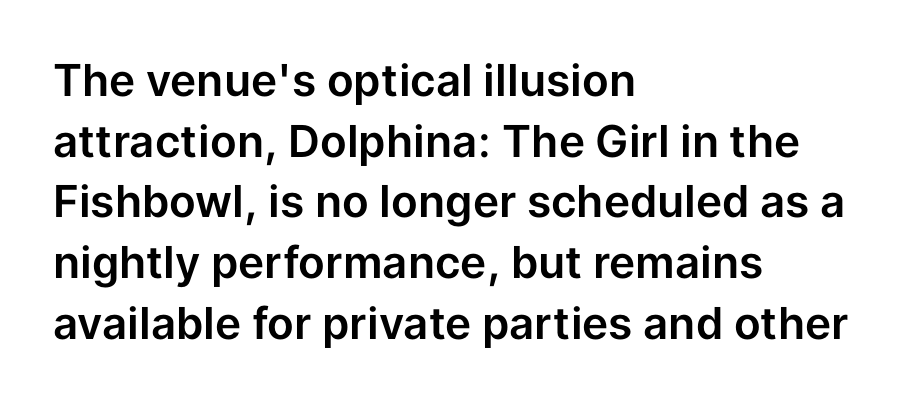
Q: Is the text italic (slanted)? A: No, it is upright.
Q: Is the typeface a serif or a sans-serif typeface? A: Sans-serif.
Q: Is the text underlined? A: No.
Q: How is the paragraph aligned? A: Left-aligned.
Q: Is the spacing between letters normal or unusually wide? A: Normal.
Q: Is the spacing between lines tight, normal or loose? A: Normal.
Q: Width (condensed, normal, or wide)? A: Normal.
Q: Stroke contrast? A: Low.
Q: x-height? A: Medium.
Q: Monospaced? A: No.
